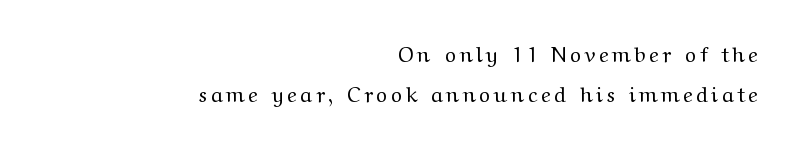
The ragged edge is on the left, which tells us the setting is flush right. Nope, not italic — everything's standing straight. The passage shown is not bold in any degree. The baseline area is clear.
